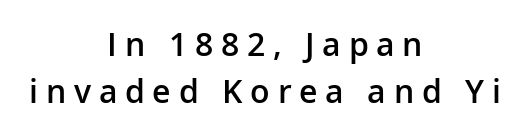
Q: Is the text bold? A: Semi-bold.
Q: Is the text italic (slanted)? A: No, it is upright.
Q: Is the typeface a serif or a sans-serif typeface? A: Sans-serif.
Q: Is the text underlined? A: No.
Q: How is the paragraph aligned? A: Centered.
Q: Is the spacing between letters normal or unusually wide? A: Unusually wide.
Q: Is the spacing between lines tight, normal or loose? A: Normal.
Q: Width (condensed, normal, or wide)? A: Normal.
Q: Stroke contrast? A: Low.
Q: x-height? A: Medium.
Q: Monospaced? A: No.
